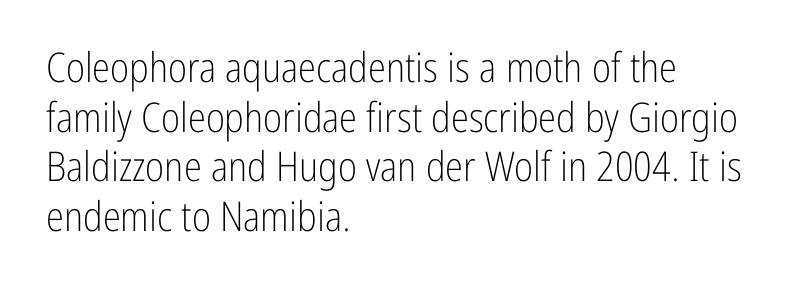
The image shows 41 px light, condensed sans-serif type, upright; set left-aligned, line spacing 1.21x, normal letter spacing, not underlined; low stroke contrast and a medium x-height.
